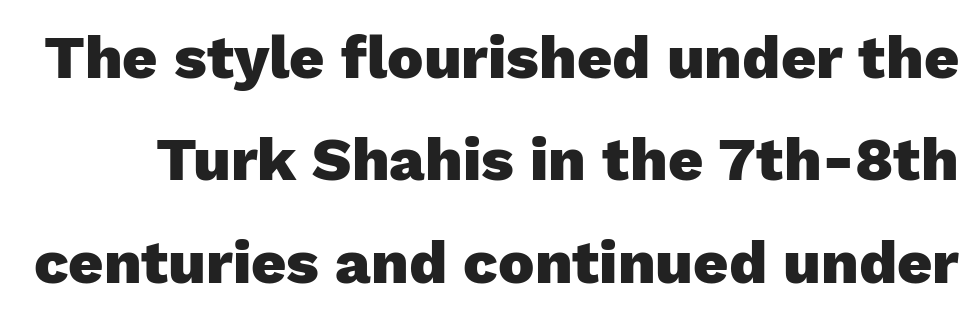
{"serif": "no", "italic": "no", "bold": "yes", "weight": "heavy", "width": "normal", "stroke_contrast": "low", "x_height": "medium", "monospaced": "no", "underline": "no", "line_spacing": "normal", "line_spacing_ratio": 1.68, "letter_spacing": "normal", "letter_spacing_em": 0.0, "glyph_px": 61}
